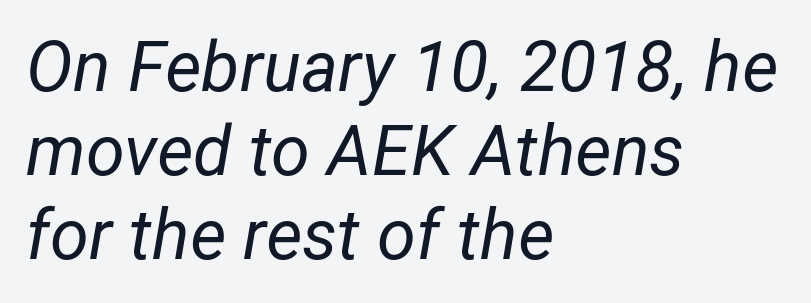
Q: Is the text bold? A: No.
Q: Is the text italic (slanted)? A: Yes, it leans right by about 12 degrees.
Q: Is the text underlined? A: No.
Q: How is the paragraph aligned? A: Left-aligned.
Q: Is the spacing between letters normal or unusually wide? A: Normal.
Q: Width (condensed, normal, or wide)? A: Normal.
Q: Stroke contrast? A: Low.
Q: x-height? A: Medium.
Q: Monospaced? A: No.
